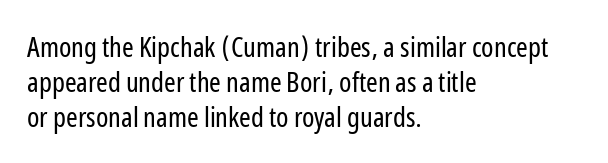
Q: Is the text bold? A: No.
Q: Is the text italic (slanted)? A: No, it is upright.
Q: Is the typeface a serif or a sans-serif typeface? A: Sans-serif.
Q: Is the text underlined? A: No.
Q: How is the paragraph aligned? A: Left-aligned.
Q: Is the spacing between letters normal or unusually wide? A: Normal.
Q: Is the spacing between lines tight, normal or loose? A: Normal.
Q: Width (condensed, normal, or wide)? A: Condensed.
Q: Stroke contrast? A: Low.
Q: x-height? A: Medium.
Q: Monospaced? A: No.
